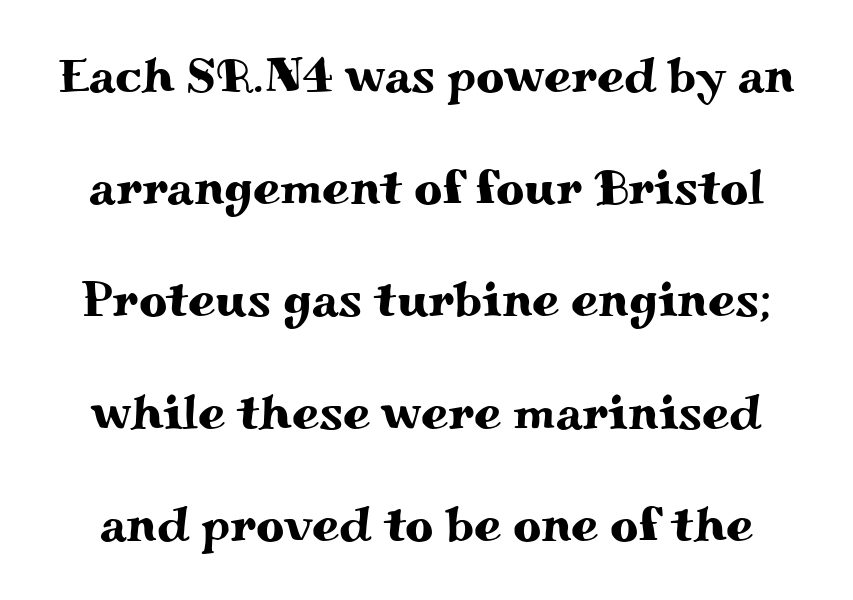
{"serif": "yes", "italic": "no", "width": "wide", "stroke_contrast": "medium", "x_height": "small", "monospaced": "no", "underline": "no", "line_spacing": "loose", "line_spacing_ratio": 2.29, "letter_spacing": "normal", "letter_spacing_em": 0.0, "glyph_px": 49}
